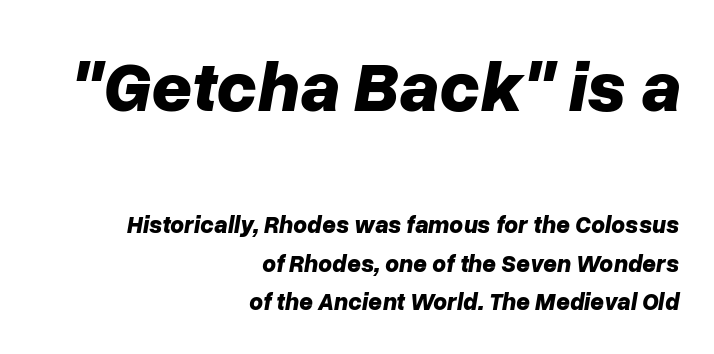
Q: Is the text bold? A: Yes.
Q: Is the text italic (slanted)? A: Yes, it leans right by about 10 degrees.
Q: Is the text underlined? A: No.
Q: How is the paragraph aligned? A: Right-aligned.
Q: Is the spacing between letters normal or unusually wide? A: Normal.
Q: Is the spacing between lines tight, normal or loose? A: Normal.
Q: Which block of text is set in a larger size, the first (top) or the second (bottom)? A: The first (top) one.
Q: Width (condensed, normal, or wide)? A: Normal.
Q: Stroke contrast? A: Low.
Q: x-height? A: Medium.
Q: Monospaced? A: No.
